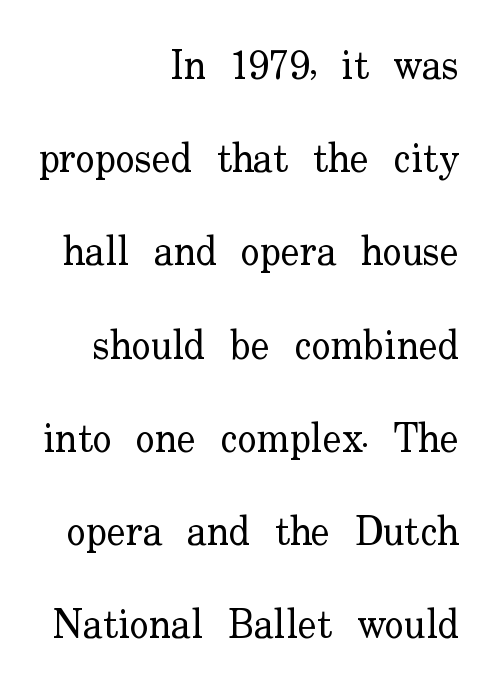
The image shows 40 px regular-weight serif type, upright; set right-aligned, loose line spacing (2.33x), normal letter spacing, not underlined; low stroke contrast and a small x-height.
